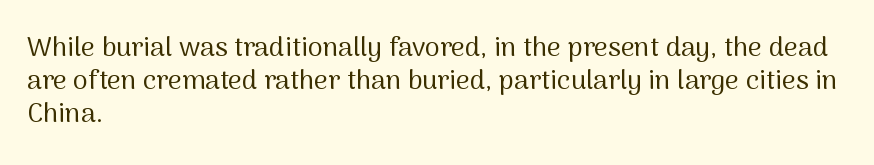
{"italic": "no", "bold": "no", "underline": "no", "align": "left", "line_spacing_ratio": 1.22, "letter_spacing": "normal", "letter_spacing_em": 0.0, "glyph_px": 27}
